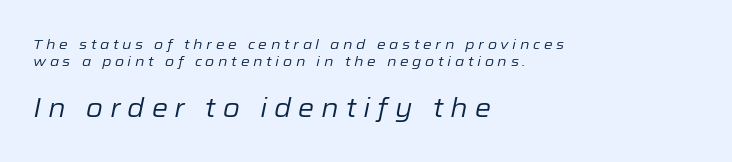
The image shows 26 px text type, italic (leaning right); set left-aligned, line spacing 1.18x, unusually wide letter spacing (+0.26 em), not underlined; the second (bottom) block is 1.86x larger.
